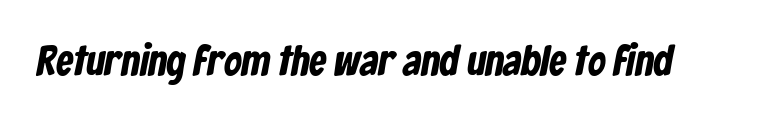
Q: Is the typeface a serif or a sans-serif typeface? A: Sans-serif.
Q: Is the text underlined? A: No.
Q: Is the spacing between letters normal or unusually wide? A: Normal.
Q: Width (condensed, normal, or wide)? A: Condensed.
Q: Stroke contrast? A: Low.
Q: x-height? A: Medium.
Q: Monospaced? A: No.
